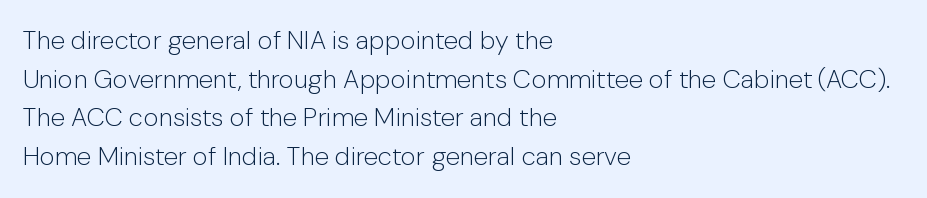
The image shows 26 px text type, upright; set left-aligned, normal line spacing (1.49x), normal letter spacing, not underlined.
